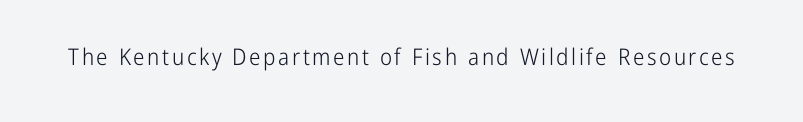
The image shows 23 px text type, upright; set not underlined.
